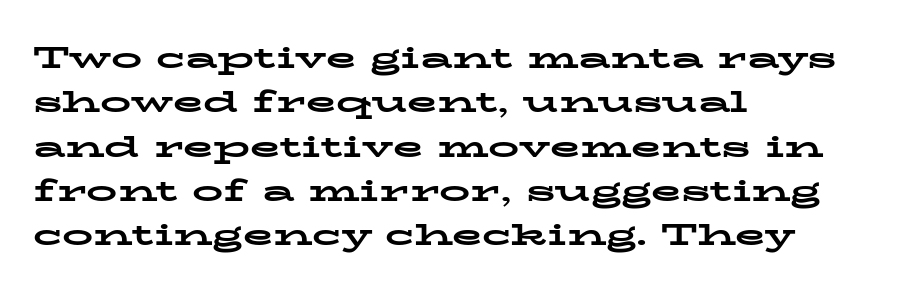
The image shows 31 px bold, wide serif type, upright; set left-aligned, normal line spacing (1.43x), normal letter spacing, not underlined; low stroke contrast and a medium x-height.
